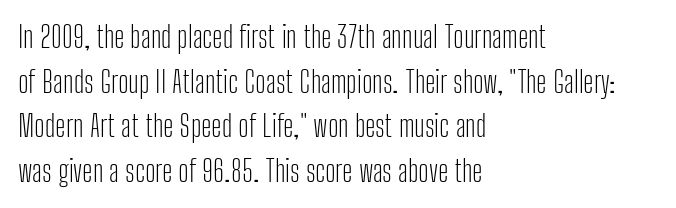
How would I describe the line gaps? Plain and ordinary. Line starts are locked; line ends wander. Counters stay open thanks to moderate or lighter strokes. The tracking reads as untouched default to a designer's eye. The letters advance in unequal steps, a hallmark of proportional type. Unlike italic type, these characters show no tilt at all.
